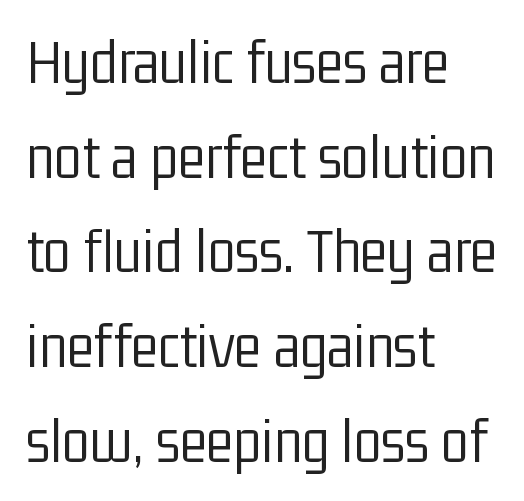
Q: Is the text bold? A: No.
Q: Is the text italic (slanted)? A: No, it is upright.
Q: Is the typeface a serif or a sans-serif typeface? A: Sans-serif.
Q: Is the text underlined? A: No.
Q: How is the paragraph aligned? A: Left-aligned.
Q: Is the spacing between letters normal or unusually wide? A: Normal.
Q: Is the spacing between lines tight, normal or loose? A: Normal.
Q: Width (condensed, normal, or wide)? A: Condensed.
Q: Stroke contrast? A: Low.
Q: x-height? A: Medium.
Q: Monospaced? A: No.
